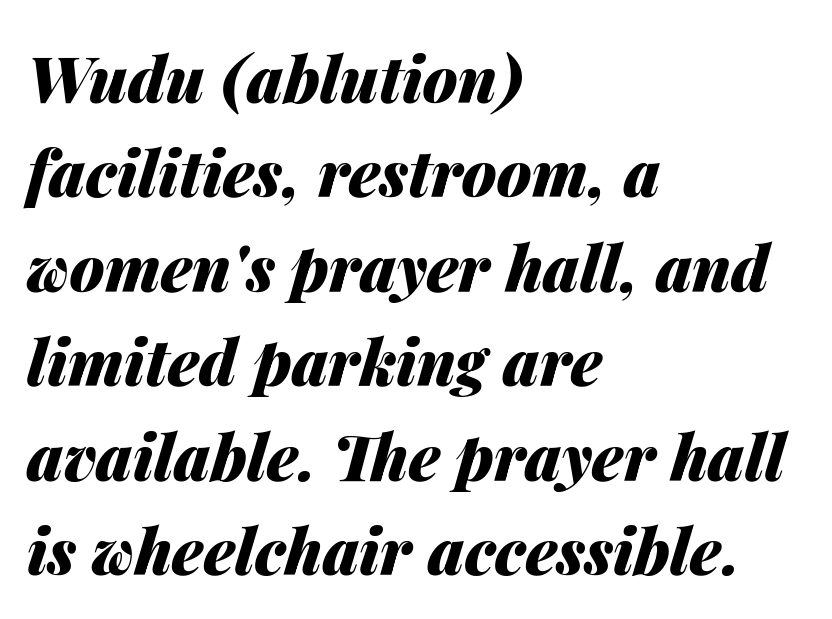
Q: Is the text bold? A: Yes.
Q: Is the text italic (slanted)? A: Yes, it leans right by about 14 degrees.
Q: Is the text underlined? A: No.
Q: How is the paragraph aligned? A: Left-aligned.
Q: Is the spacing between letters normal or unusually wide? A: Normal.
Q: Is the spacing between lines tight, normal or loose? A: Normal.
Q: Width (condensed, normal, or wide)? A: Normal.
Q: Stroke contrast? A: Medium.
Q: x-height? A: Medium.
Q: Monospaced? A: No.
